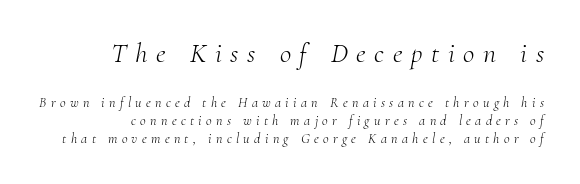
{"serif": "yes", "italic": "yes", "lean": "right", "slant_degrees": 10, "bold": "no", "weight": "light", "width": "normal", "stroke_contrast": "medium", "x_height": "small", "monospaced": "no", "underline": "no", "line_spacing": "normal", "line_spacing_ratio": 1.27, "letter_spacing": "wide", "letter_spacing_em": 0.31, "larger_block": "first", "size_ratio": 2.0, "glyph_px": 28}
